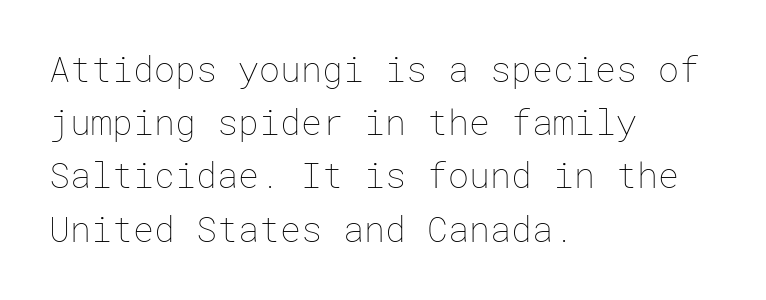
The image shows 35 px thin type, upright; set left-aligned, normal line spacing (1.52x), normal letter spacing, not underlined; low stroke contrast and a medium x-height.
